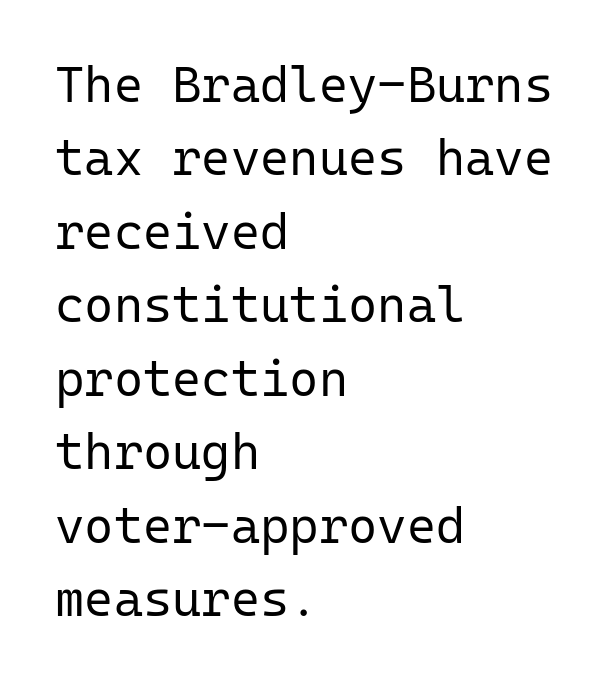
The lines are quadded left. Students, observe: this is what conventionally led text looks like. The glyphs in this specimen are sans serif. Anything drawn beneath the words? Only blank space. The typeface has the unassuming heft of standard copy or less.
